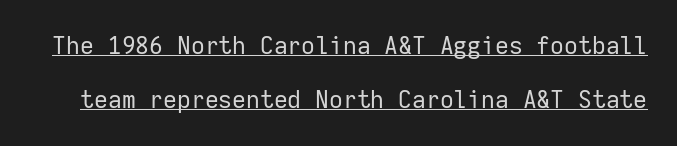
A baseline rule has been typeset under these characters. Compared with a typical body face, this is equally light or lighter still. What stands out about the letter spacing? Nothing — it is the standard amount. Rendered with straight, roman letterforms. One glance says open: line gaps are wider than usual.
